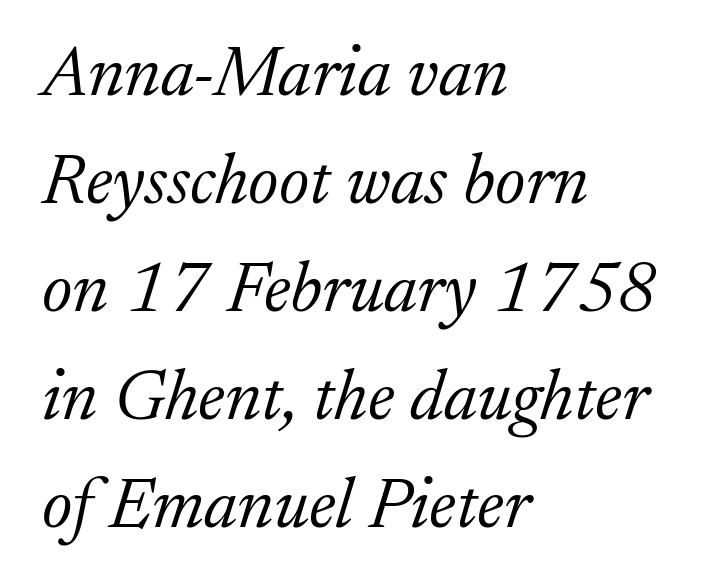
{"serif": "yes", "italic": "yes", "lean": "right", "slant_degrees": 17, "bold": "no", "weight": "light", "width": "normal", "stroke_contrast": "low", "x_height": "medium", "monospaced": "no", "underline": "no", "align": "left", "line_spacing": "normal", "line_spacing_ratio": 1.52, "letter_spacing": "normal", "letter_spacing_em": 0.0, "glyph_px": 71}
